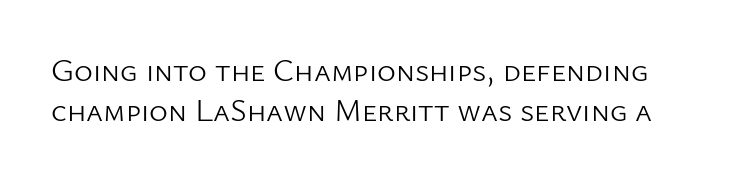
{"serif": "no", "italic": "no", "bold": "no", "weight": "light", "width": "normal", "stroke_contrast": "low", "x_height": "medium", "monospaced": "no", "underline": "no", "line_spacing_ratio": 1.24, "letter_spacing": "normal", "letter_spacing_em": 0.0, "glyph_px": 32}
